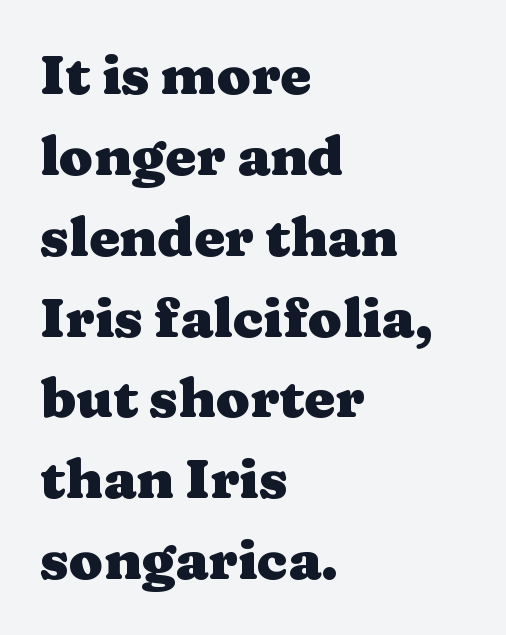
{"serif": "yes", "italic": "no", "bold": "yes", "weight": "heavy", "width": "wide", "stroke_contrast": "medium", "x_height": "medium", "monospaced": "no", "underline": "no", "align": "left", "line_spacing": "normal", "line_spacing_ratio": 1.47, "letter_spacing": "normal", "letter_spacing_em": 0.0, "glyph_px": 55}
